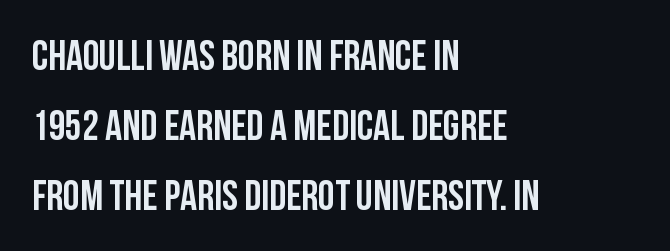
The image shows 42 px semibold, condensed sans-serif type, upright; set left-aligned, normal line spacing (1.67x), normal letter spacing, not underlined; low stroke contrast and a large x-height.
